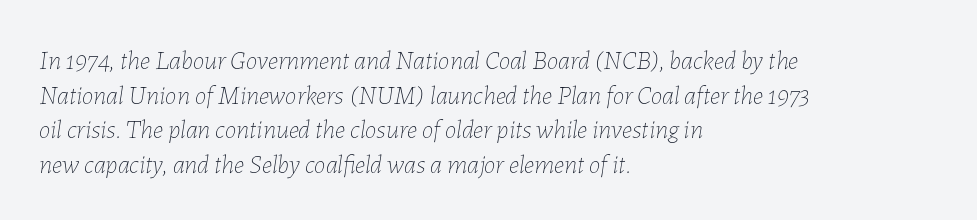
Q: Is the text bold? A: No.
Q: Is the text italic (slanted)? A: Yes, it leans right by about 7 degrees.
Q: Is the text underlined? A: No.
Q: How is the paragraph aligned? A: Left-aligned.
Q: Is the spacing between letters normal or unusually wide? A: Normal.
Q: Is the spacing between lines tight, normal or loose? A: Normal.
